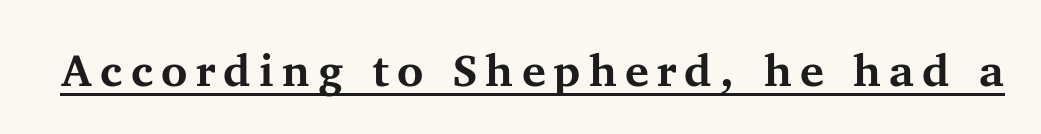
{"serif": "yes", "italic": "no", "bold": "yes", "weight": "bold", "width": "normal", "stroke_contrast": "medium", "x_height": "medium", "monospaced": "no", "underline": "yes", "glyph_px": 45}
